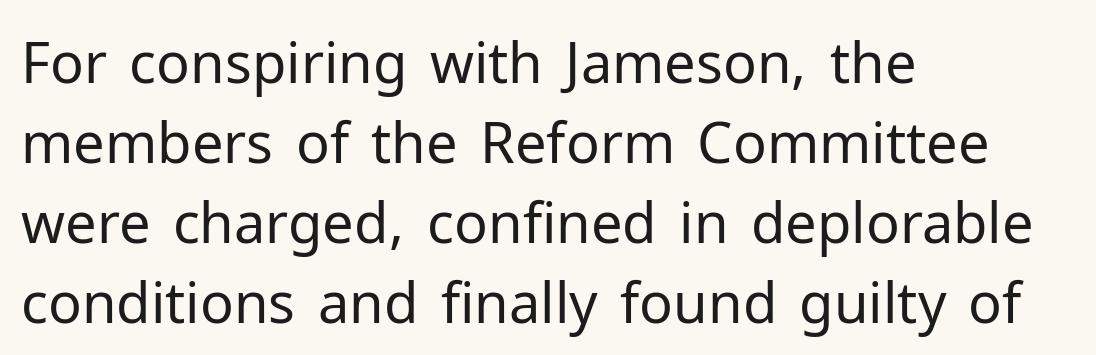
Q: Is the text bold? A: No.
Q: Is the text italic (slanted)? A: No, it is upright.
Q: Is the typeface a serif or a sans-serif typeface? A: Sans-serif.
Q: Is the text underlined? A: No.
Q: How is the paragraph aligned? A: Left-aligned.
Q: Is the spacing between letters normal or unusually wide? A: Normal.
Q: Is the spacing between lines tight, normal or loose? A: Normal.
Q: Width (condensed, normal, or wide)? A: Normal.
Q: Stroke contrast? A: Low.
Q: x-height? A: Medium.
Q: Monospaced? A: No.
